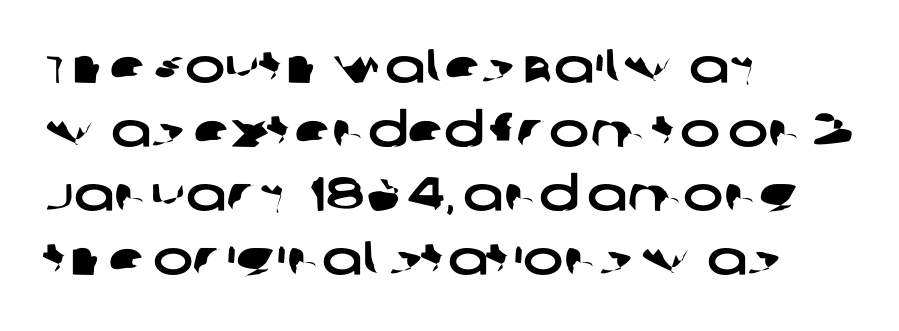
Q: Is the typeface a serif or a sans-serif typeface? A: Sans-serif.
Q: Is the text underlined? A: No.
Q: How is the paragraph aligned? A: Left-aligned.
Q: Is the spacing between letters normal or unusually wide? A: Normal.
Q: Is the spacing between lines tight, normal or loose? A: Normal.
Q: Width (condensed, normal, or wide)? A: Wide.
Q: Stroke contrast? A: Low.
Q: x-height? A: Large.
Q: Monospaced? A: No.
